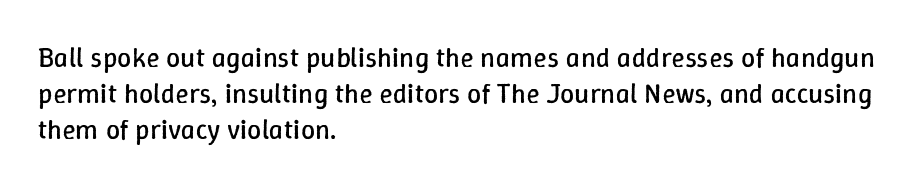
{"italic": "no", "bold": "no", "weight": "regular", "width": "normal", "stroke_contrast": "low", "x_height": "medium", "monospaced": "no", "underline": "no", "align": "left", "line_spacing": "normal", "line_spacing_ratio": 1.28, "letter_spacing": "normal", "letter_spacing_em": 0.0, "glyph_px": 28}
